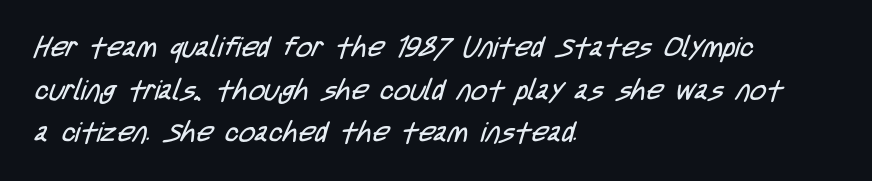
Type without underlining. The rag falls on the right side of this text block. The face used here is rendered with its standard letterfit. The rendering uses natural spacing where letterforms have individual widths. Is this a heavy cut? Hardly; it is regular or lighter. Regular leading.
